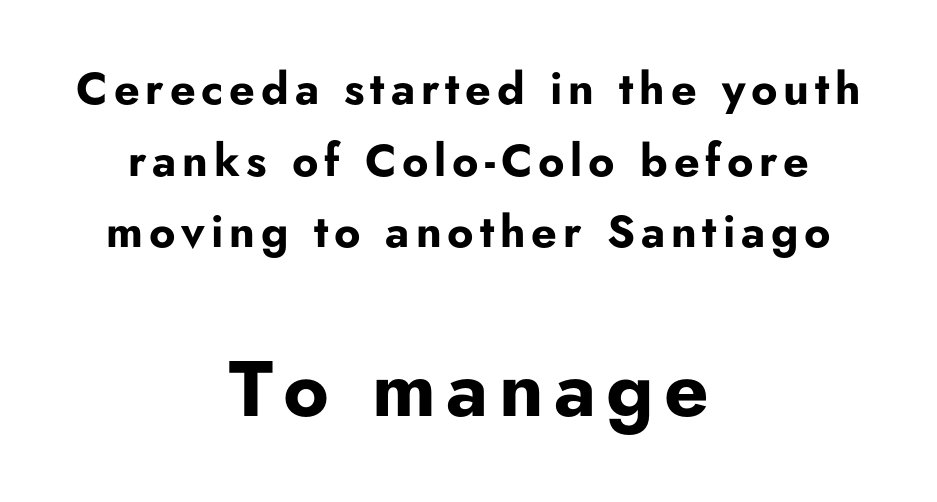
Q: Is the text bold? A: Yes.
Q: Is the text italic (slanted)? A: No, it is upright.
Q: Is the typeface a serif or a sans-serif typeface? A: Sans-serif.
Q: Is the text underlined? A: No.
Q: How is the paragraph aligned? A: Centered.
Q: Is the spacing between lines tight, normal or loose? A: Normal.
Q: Which block of text is set in a larger size, the first (top) or the second (bottom)? A: The second (bottom) one.
Q: Width (condensed, normal, or wide)? A: Normal.
Q: Stroke contrast? A: Low.
Q: x-height? A: Small.
Q: Monospaced? A: No.
